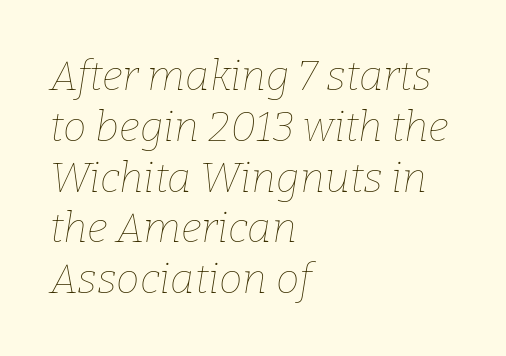
{"italic": "yes", "lean": "right", "slant_degrees": 9, "bold": "no", "weight": "thin", "width": "normal", "stroke_contrast": "low", "x_height": "medium", "monospaced": "no", "underline": "no", "align": "left", "line_spacing_ratio": 1.21, "letter_spacing": "normal", "letter_spacing_em": 0.0, "glyph_px": 42}
